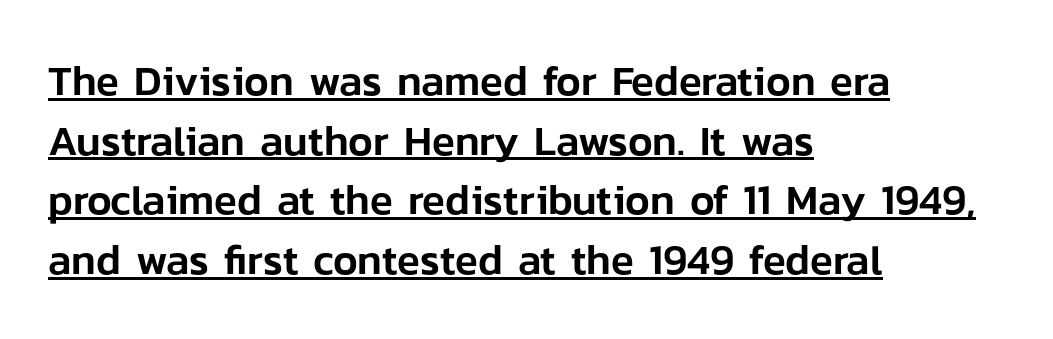
Reading down the column, the eye jumps a familiar distance to each next line. The lines in this sample share a left origin and differ only in where they stop. The passage shown is typed in a proportional face where columns would drift. Decoration check: the copy is underlined.
